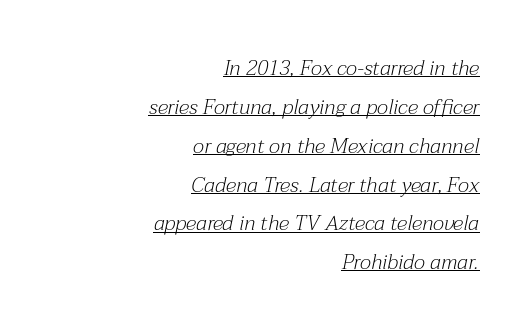
The image shows 21 px text type, italic (leaning right); set right-aligned, line spacing 1.85x, normal letter spacing, underlined.
